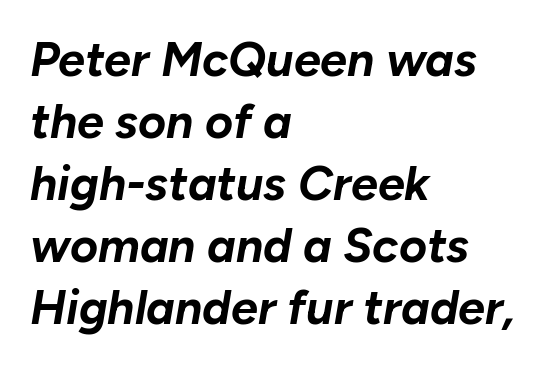
Varying glyph widths throughout — classic text-font behaviour. In CSS terms this would be text-align: left. Notice how descenders clear the ascenders below comfortably — that's standard leading. An italicized treatment has been applied to the whole sample. Glance below the letters and you will spot only blank space. Short note: letters normally spaced.
